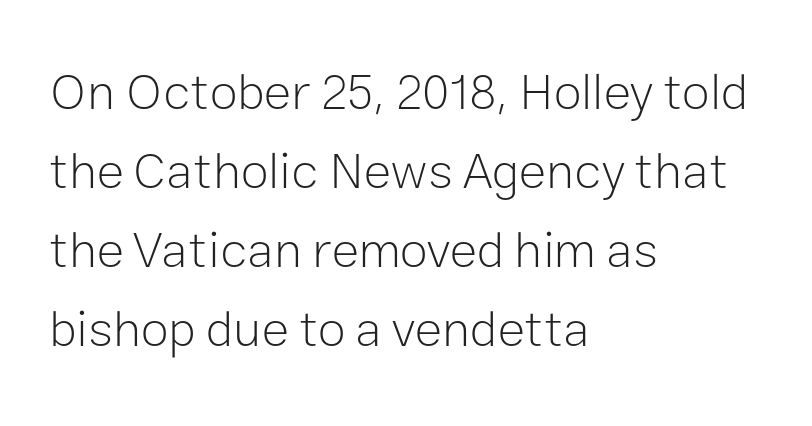
The image shows 51 px light sans-serif type, upright; set left-aligned, normal line spacing (1.55x), normal letter spacing, not underlined; low stroke contrast and a medium x-height.
